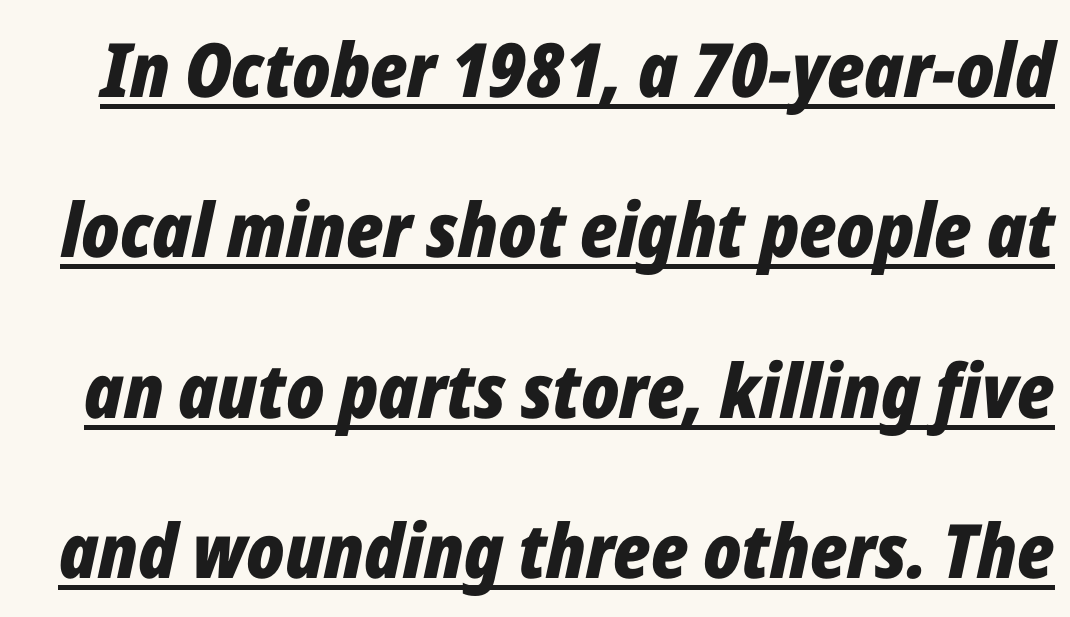
The image shows 75 px bold, condensed type, italic (leaning right); set loose line spacing (2.14x), normal letter spacing, underlined; low stroke contrast and a medium x-height.
